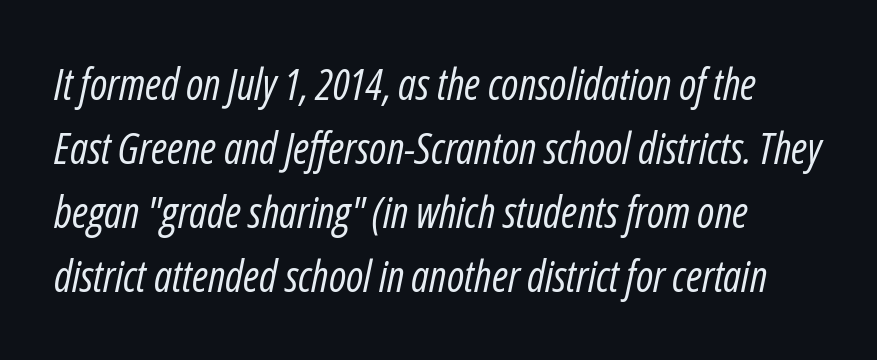
The strokes carry an ordinary text weight at most. Only glyphs here, with clear space below each row. Reading down the column, the eye jumps a familiar distance to each next line. Character widths vary here, with narrow letters taking less room than wide ones.
